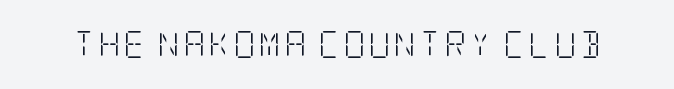
The space directly below the letters is spotless. The letters look calm and open, with moderate or lighter stems. Notice how the stems are strictly vertical — no italics here.
